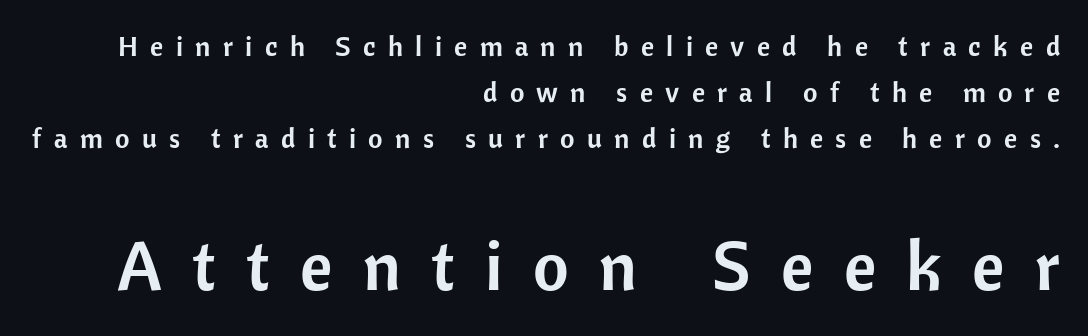
The image shows 69 px sans-serif type, upright; set right-aligned, normal line spacing (1.64x), unusually wide letter spacing (+0.44 em), not underlined; the second (bottom) block is 2.46x larger; low stroke contrast and a medium x-height.
